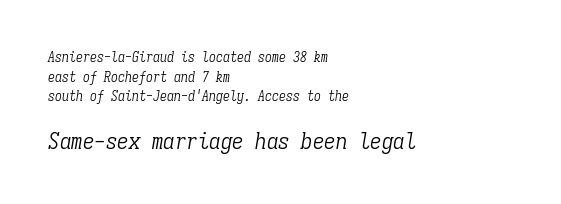
In terms of posture, this sample is oblique. Standard letterfit; no display-style spreading of the glyphs. The words here are not underlined. Block two is the big one; block one sits smaller above it.
